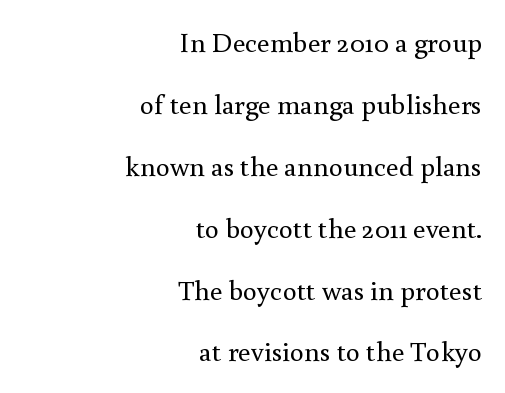
Look at the tracking — it's just the regular setting, nothing added. Horizontal bands of white between lines are thick stripes. Italic? Not at all — the glyphs are vertical. The strokes carry an ordinary text weight at most.
